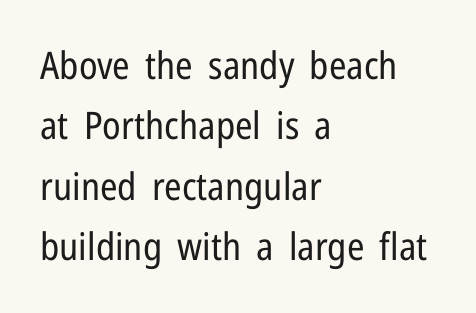
{"serif": "no", "italic": "no", "bold": "no", "weight": "regular", "width": "condensed", "stroke_contrast": "low", "x_height": "medium", "monospaced": "no", "underline": "no", "align": "left", "line_spacing": "normal", "line_spacing_ratio": 1.59, "letter_spacing": "normal", "letter_spacing_em": 0.0, "glyph_px": 38}
